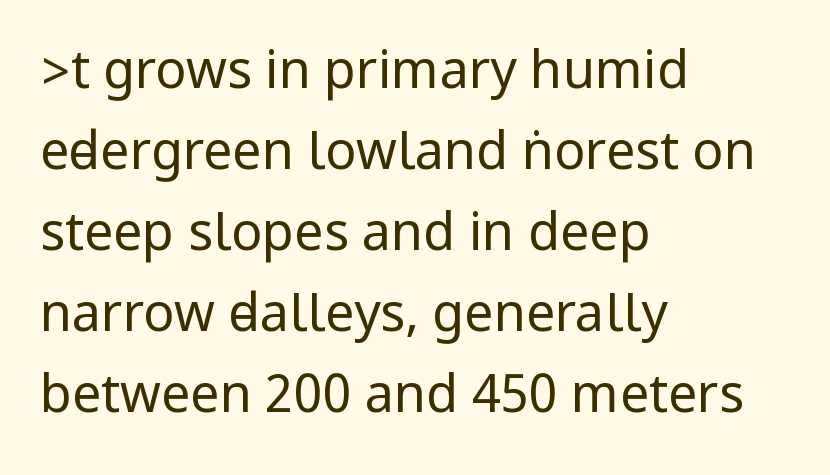
The image shows 52 px regular-weight, condensed sans-serif type, upright; set left-aligned, normal line spacing (1.56x), normal letter spacing, not underlined; low stroke contrast.
